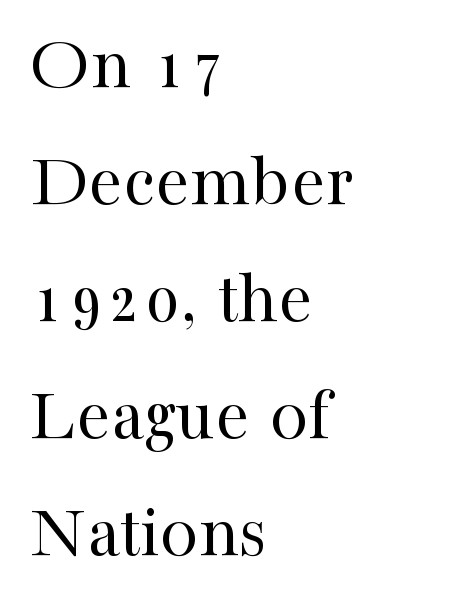
{"serif": "yes", "italic": "no", "bold": "no", "weight": "regular", "width": "normal", "stroke_contrast": "high", "x_height": "medium", "monospaced": "no", "underline": "no", "align": "left", "line_spacing": "normal", "line_spacing_ratio": 1.52, "letter_spacing": "normal", "letter_spacing_em": 0.0, "glyph_px": 77}
